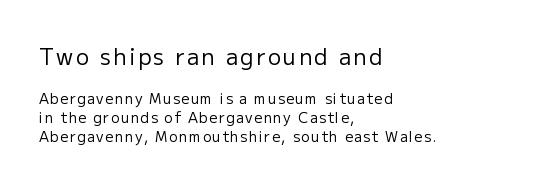
{"italic": "no", "bold": "no", "underline": "no", "align": "left", "line_spacing": "normal", "line_spacing_ratio": 1.37, "larger_block": "first", "size_ratio": 1.57, "glyph_px": 22}
